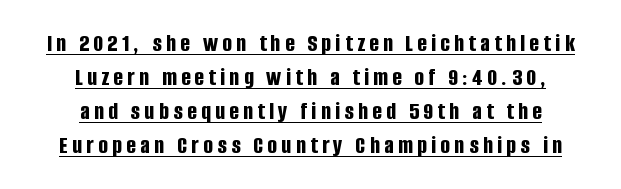
The image shows 25 px bold type, upright; set centered, normal line spacing (1.36x), underlined.
